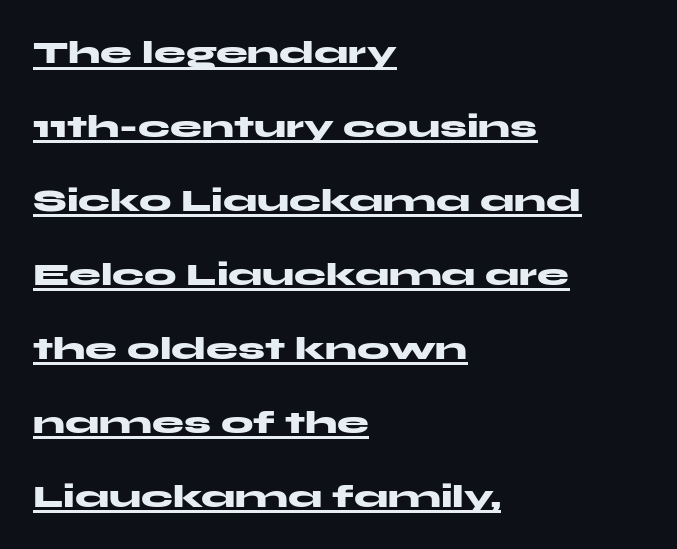
{"serif": "no", "italic": "no", "bold": "yes", "weight": "heavy", "width": "wide", "stroke_contrast": "medium", "x_height": "medium", "monospaced": "no", "underline": "yes", "align": "left", "line_spacing": "loose", "line_spacing_ratio": 2.31, "letter_spacing": "normal", "letter_spacing_em": 0.0, "glyph_px": 32}
